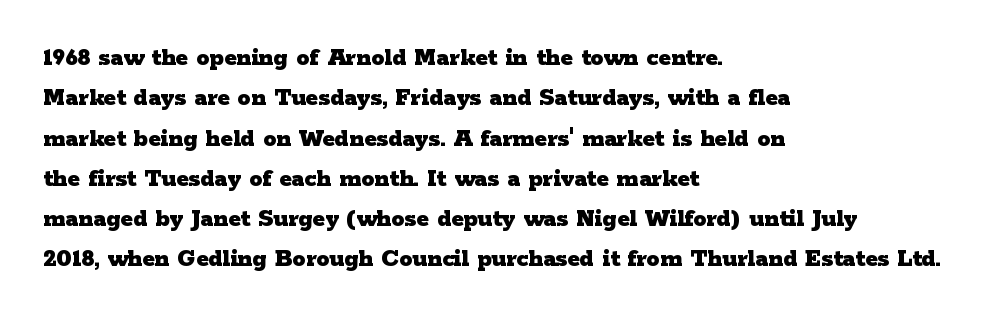
A classic flush-left, rag-right setting is used for this passage. Rows of type keep a routine distance in the vertical direction. Descenders are the only things crossing below the line. The strokes are fattened all the way to bold. Tracking value appears to be zero — textbook default spacing.
